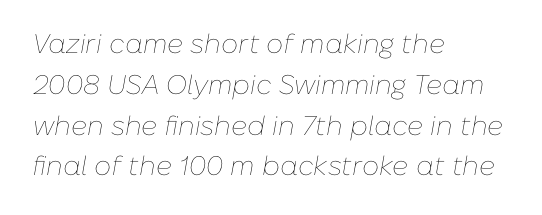
{"italic": "yes", "lean": "right", "slant_degrees": 10, "bold": "no", "underline": "no", "align": "left", "line_spacing": "normal", "line_spacing_ratio": 1.51, "letter_spacing": "normal", "letter_spacing_em": 0.0, "glyph_px": 27}
